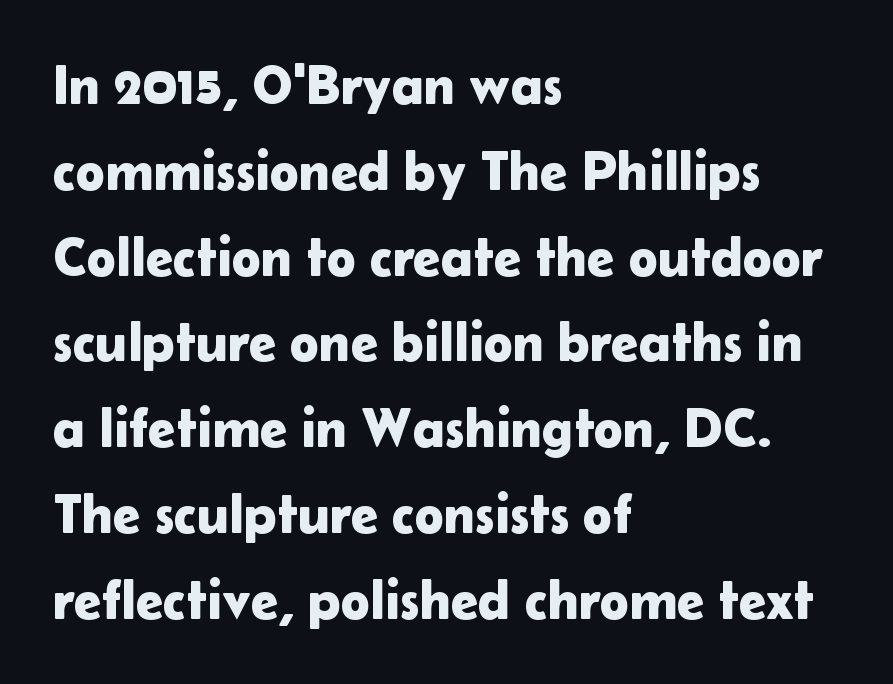
A typesetter would mark this as roman, not italic. The type is set solid horizontally, with unmodified tracking. The specimen omits any rule beneath the text block's lines. One-word summary of the alignment: left. Horizontal bands of white between lines are of average thickness. Is this a fixed-width face? No — the glyphs have proportional, varying widths.
